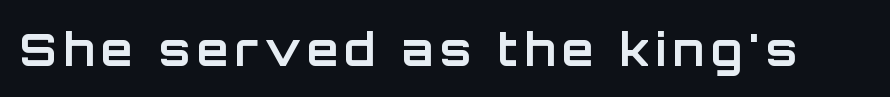
{"serif": "no", "italic": "no", "bold": "yes", "weight": "bold", "width": "normal", "stroke_contrast": "low", "x_height": "large", "monospaced": "no", "underline": "no", "glyph_px": 45}
